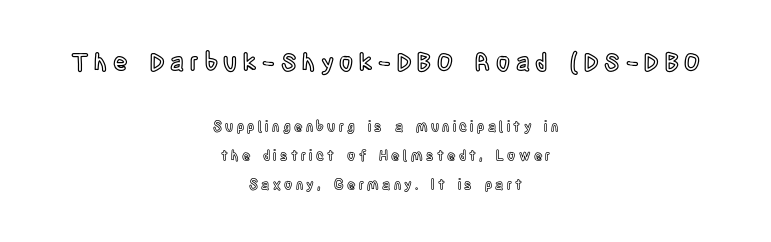
The lines in this sample share a center point and differ in where they start and stop. What stands out about the letter spacing? Its width — letters are far apart. A clean baseline with only descenders dipping below it. The initial chunk of copy outweighs the following chunk in type size. The designer dialed line spacing up above the default.
